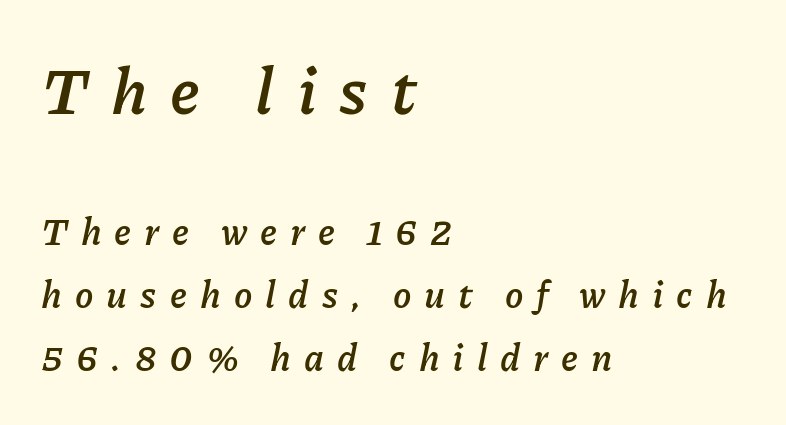
{"italic": "yes", "lean": "right", "slant_degrees": 11, "bold": "yes", "weight": "semibold", "width": "normal", "stroke_contrast": "low", "x_height": "medium", "monospaced": "no", "underline": "no", "align": "left", "line_spacing": "normal", "line_spacing_ratio": 1.7, "letter_spacing": "wide", "letter_spacing_em": 0.35, "larger_block": "first", "size_ratio": 1.76, "glyph_px": 65}
